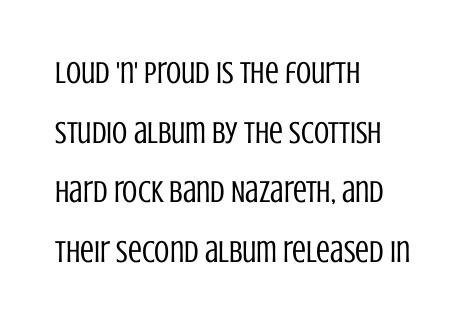
Q: Is the text bold? A: No.
Q: Is the text italic (slanted)? A: No, it is upright.
Q: Is the typeface a serif or a sans-serif typeface? A: Sans-serif.
Q: Is the text underlined? A: No.
Q: How is the paragraph aligned? A: Left-aligned.
Q: Is the spacing between letters normal or unusually wide? A: Normal.
Q: Is the spacing between lines tight, normal or loose? A: Loose.
Q: Width (condensed, normal, or wide)? A: Condensed.
Q: Stroke contrast? A: Low.
Q: x-height? A: Large.
Q: Monospaced? A: No.
